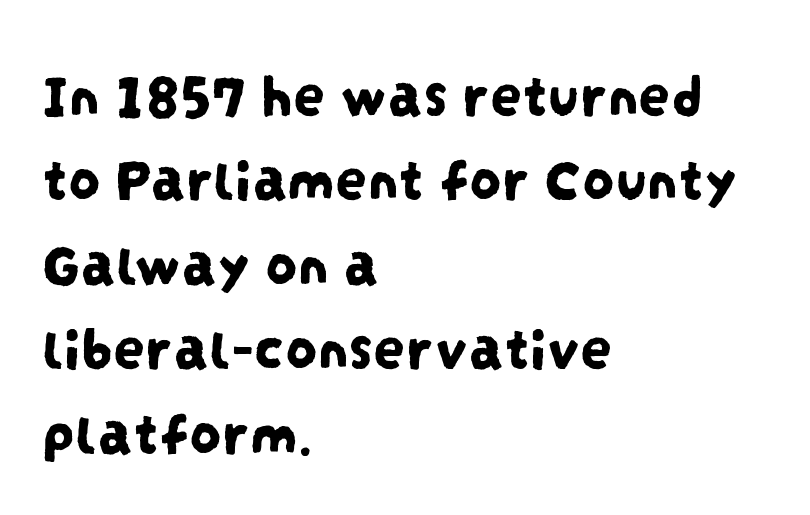
The passage shown is not underscored anywhere. If you measured baseline to baseline, you'd find a middling distance. The gaps between neighbouring characters are ordinary and unremarkable. Teacher's note: observe the even left margin — that is flush-left alignment. Serifs: no, the terminals of the letterforms are clean. The passage shown is typed in a proportional face where columns would drift.
